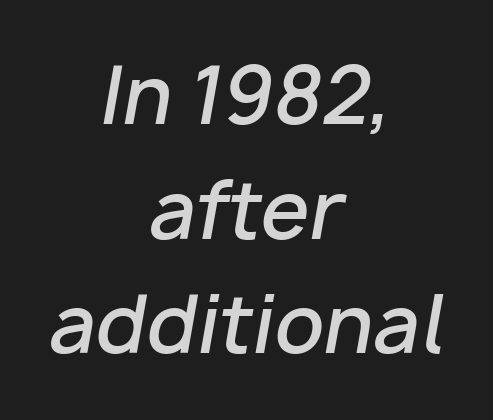
Q: Is the text bold? A: Semi-bold.
Q: Is the text italic (slanted)? A: Yes, it leans right by about 10 degrees.
Q: Is the text underlined? A: No.
Q: How is the paragraph aligned? A: Centered.
Q: Is the spacing between letters normal or unusually wide? A: Normal.
Q: Is the spacing between lines tight, normal or loose? A: Normal.
Q: Width (condensed, normal, or wide)? A: Normal.
Q: Stroke contrast? A: Low.
Q: x-height? A: Medium.
Q: Monospaced? A: No.
